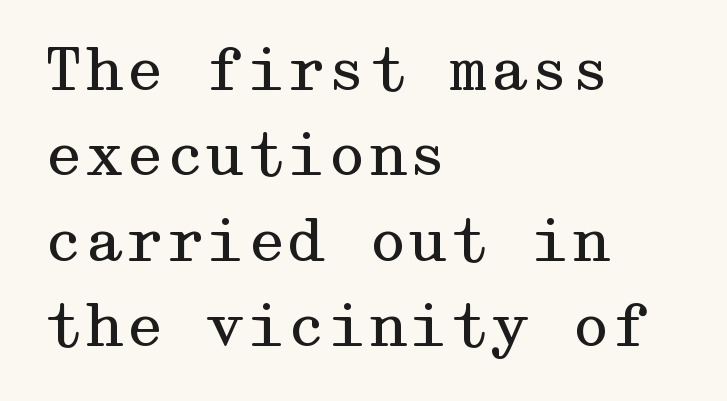
The image shows 58 px regular-weight, wide serif type, upright; set left-aligned, normal line spacing (1.47x), normal letter spacing, not underlined; medium stroke contrast and a medium x-height.
